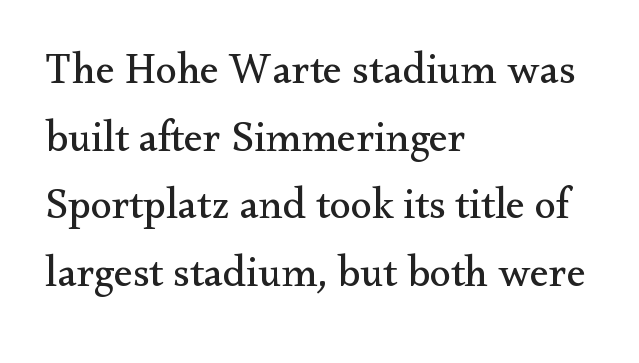
{"serif": "yes", "italic": "no", "bold": "no", "weight": "regular", "width": "normal", "stroke_contrast": "medium", "x_height": "small", "monospaced": "no", "underline": "no", "align": "left", "line_spacing": "normal", "line_spacing_ratio": 1.57, "letter_spacing": "normal", "letter_spacing_em": 0.0, "glyph_px": 43}
